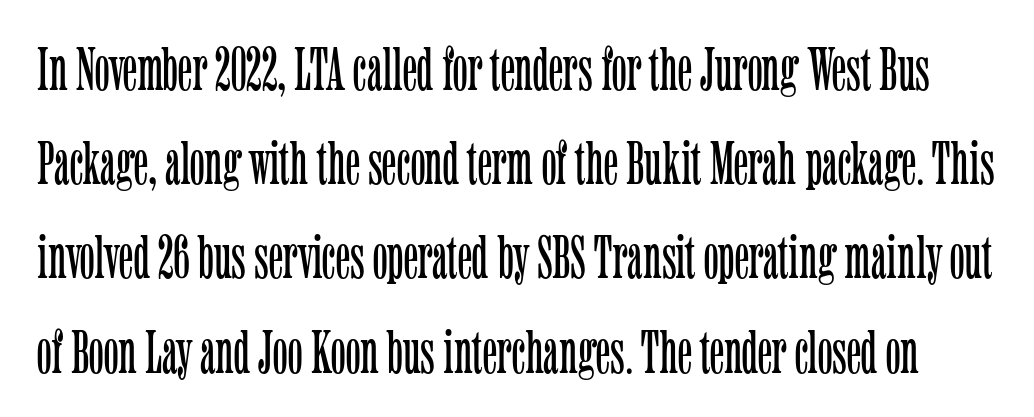
The gap between lines stays unmarked. The lettering holds an erect, upright posture throughout. This sample has the flowing, uneven cadence of proportional lettering. Baseline-to-baseline distance is the conventional proportion of letter height. Does the type have serifs? Yes, each stem ends in a small foot. Nothing heavy about these letters — not bold at all.
